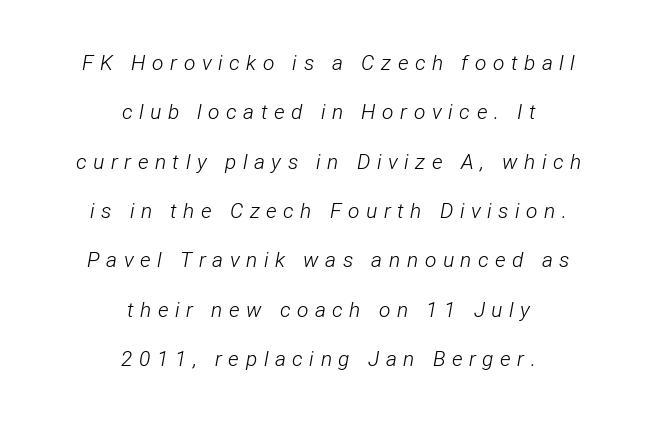
{"italic": "yes", "lean": "right", "slant_degrees": 12, "bold": "no", "underline": "no", "align": "center", "line_spacing": "loose", "line_spacing_ratio": 2.35, "letter_spacing": "wide", "letter_spacing_em": 0.31, "glyph_px": 21}
